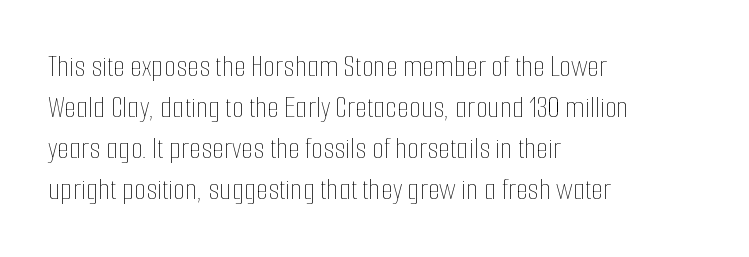
The image shows 31 px thin, condensed type, upright; set left-aligned, normal line spacing (1.32x), normal letter spacing, not underlined; low stroke contrast and a medium x-height.
